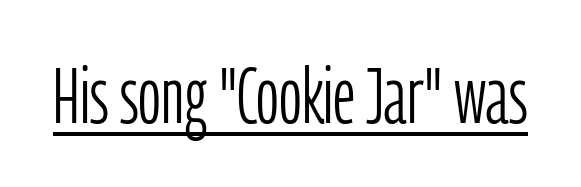
{"serif": "no", "italic": "no", "bold": "no", "weight": "light", "width": "condensed", "stroke_contrast": "low", "x_height": "medium", "monospaced": "no", "underline": "yes", "letter_spacing": "normal", "letter_spacing_em": 0.0, "glyph_px": 79}
